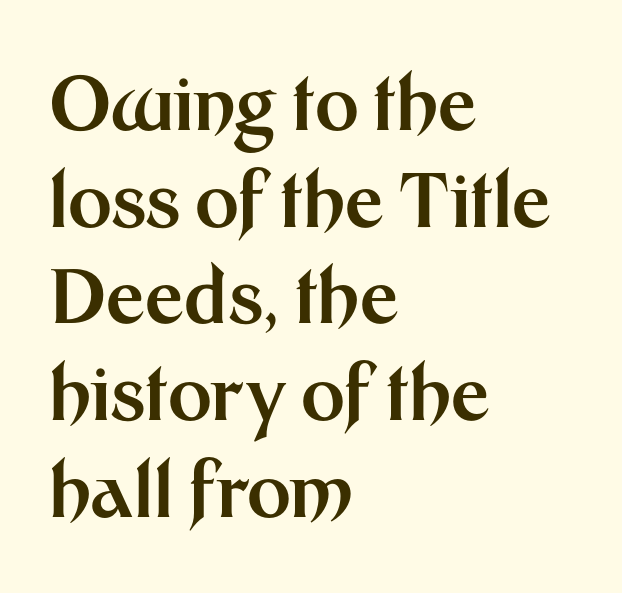
The typography opts for an upright posture over an oblique one. The type is set solid horizontally, with unmodified tracking. Each new line begins a customary step beneath the previous one. The string is rendered with underlining switched off.
